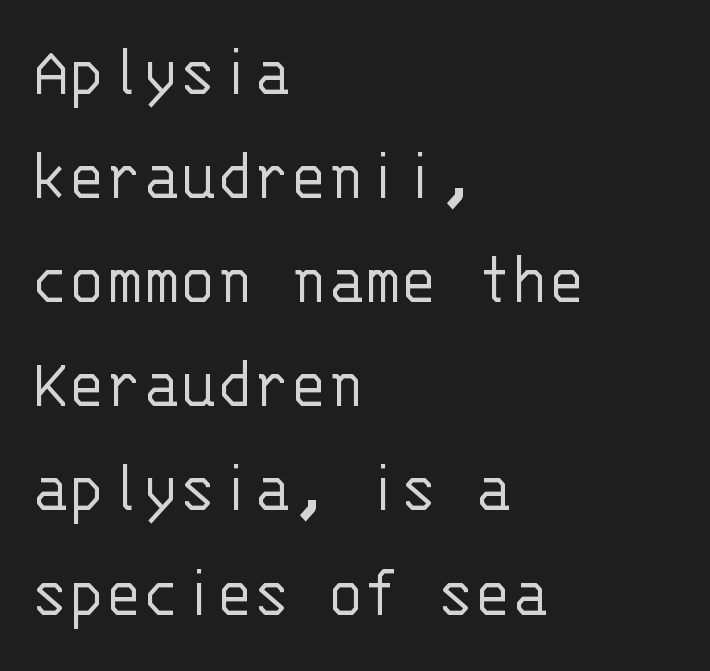
Is there much room between lines? A standard amount, neither cramped nor airy. The area under the type is left untouched. Is the block centered? No — it sits flush against the left margin. This reads as an unemphasized weight, regular at the heaviest. A typesetter would call this monospace, since all characters share one set width. The axis of the letterforms is exactly vertical.
